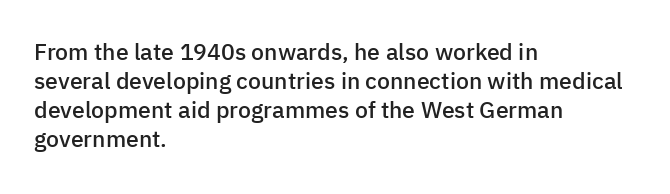
These lines keep a tight, regular rhythm from letter to letter. Horizontally, the lines are justified to the leading edge only. Normally led — the rows are evenly, conventionally spaced. The axis of the letterforms is exactly vertical. Bold? Not quite — semibold, heavier than regular but stopping short.
